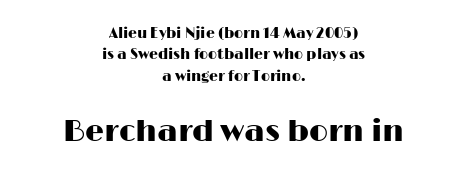
Q: Is the text italic (slanted)? A: No, it is upright.
Q: Is the typeface a serif or a sans-serif typeface? A: Sans-serif.
Q: Is the text underlined? A: No.
Q: How is the paragraph aligned? A: Centered.
Q: Is the spacing between letters normal or unusually wide? A: Normal.
Q: Is the spacing between lines tight, normal or loose? A: Normal.
Q: Which block of text is set in a larger size, the first (top) or the second (bottom)? A: The second (bottom) one.
Q: Width (condensed, normal, or wide)? A: Wide.
Q: Stroke contrast? A: High.
Q: x-height? A: Medium.
Q: Monospaced? A: No.
